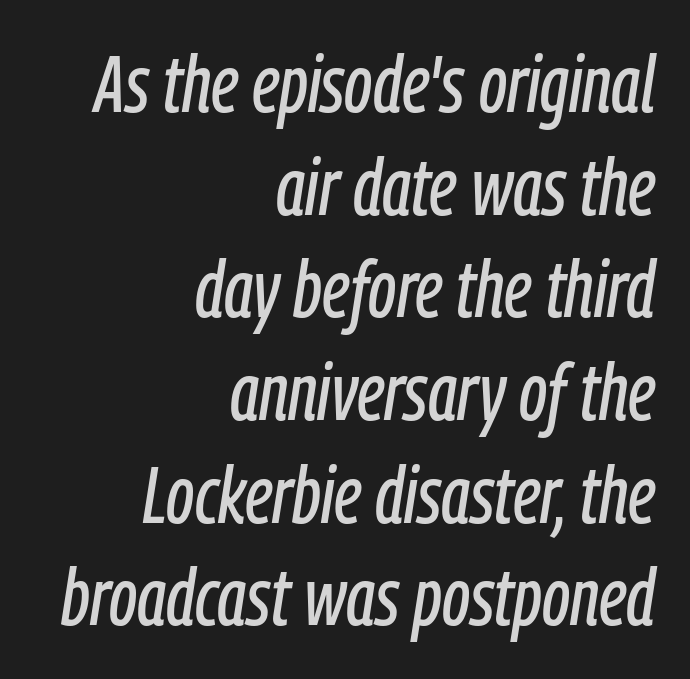
The passage is arranged like a letterhead date or caption credit — flush right. Style check: oblique. The specimen omits any rule beneath the text block's lines. Proportional: the letters do not fall into vertical columns.
